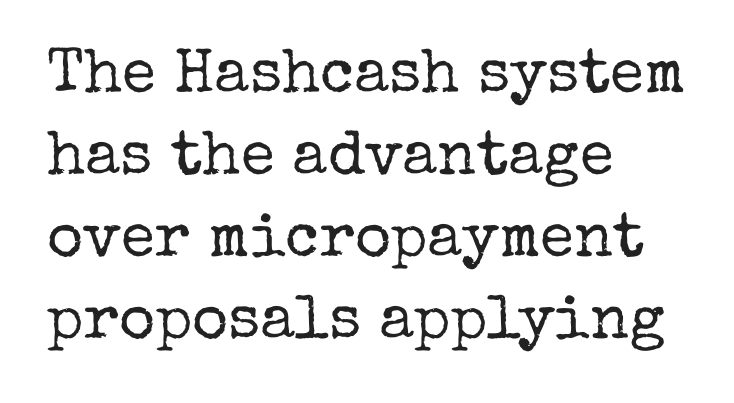
{"serif": "yes", "italic": "no", "bold": "no", "weight": "regular", "width": "normal", "stroke_contrast": "low", "x_height": "medium", "monospaced": "no", "underline": "no", "align": "left", "line_spacing": "normal", "line_spacing_ratio": 1.32, "letter_spacing": "normal", "letter_spacing_em": 0.0, "glyph_px": 62}
